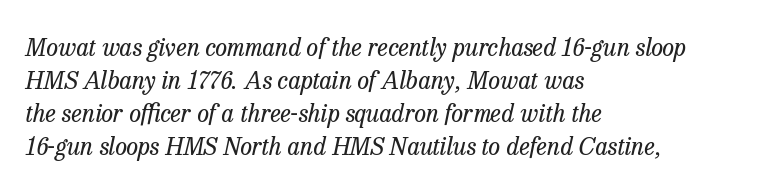
Anything drawn beneath the words? Only blank space. It's the slanting kind of type. The tracking reads as untouched default to a designer's eye. Regarding leading, the lines here are spaced in the standard way.
